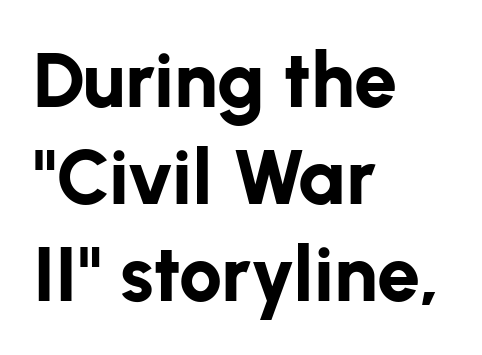
These lines sit exactly where default settings would place them. These lines keep a tight, regular rhythm from letter to letter. Caption: multi-line text, flush left, ragged right. Bold? Absolutely — the strokes are thick and heavy.
